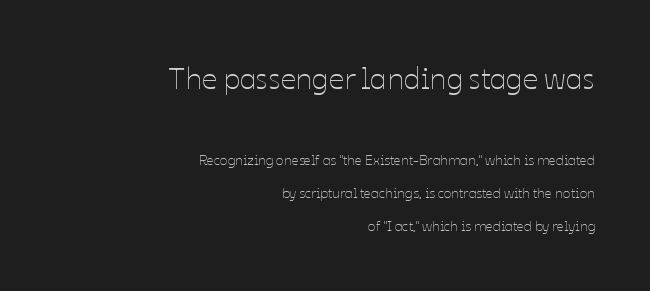
The lines in this sample share a right terminus and differ only in where they begin. You could not count columns in this text — the font is proportionally spaced. Quick note: interline space is abundant. Designer's note — italics off, roman on. Weight class: somewhere from thin through regular.
